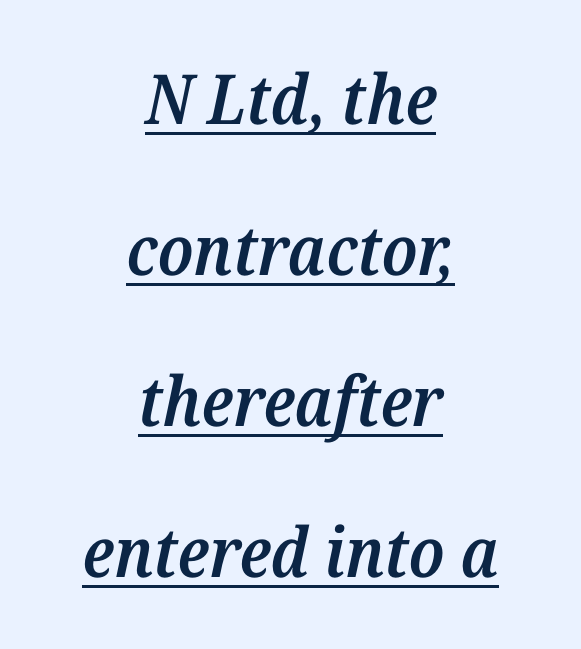
Note: serifs present on the glyphs. Characters follow at the spacing the type designer built in. The whitespace from short lines is split evenly between both sides. The leading is generous, giving the passage an open texture. Descenders here cross a horizontal rule under the line. The rendering uses a semibold face; strokes are thickened but not to full bold.
